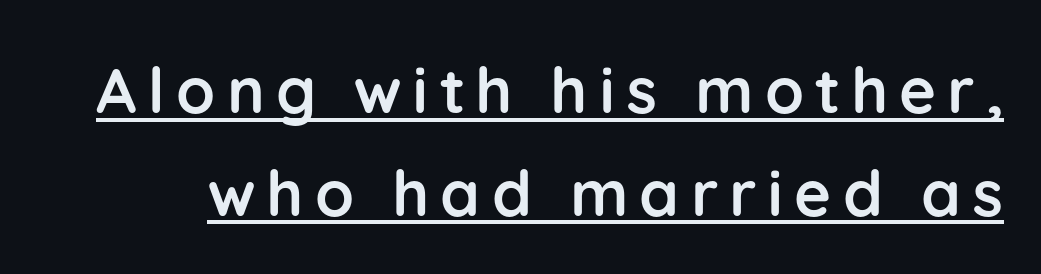
Q: Is the text bold? A: Yes.
Q: Is the text italic (slanted)? A: No, it is upright.
Q: Is the typeface a serif or a sans-serif typeface? A: Sans-serif.
Q: Is the text underlined? A: Yes.
Q: Is the spacing between lines tight, normal or loose? A: Normal.
Q: Width (condensed, normal, or wide)? A: Normal.
Q: Stroke contrast? A: Low.
Q: x-height? A: Medium.
Q: Monospaced? A: No.
